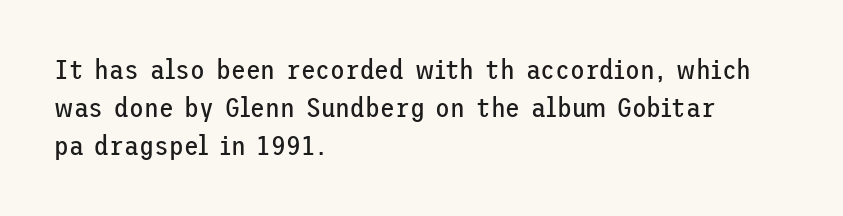
Q: Is the text bold? A: No.
Q: Is the text italic (slanted)? A: No, it is upright.
Q: Is the text underlined? A: No.
Q: How is the paragraph aligned? A: Left-aligned.
Q: Is the spacing between letters normal or unusually wide? A: Normal.
Q: Is the spacing between lines tight, normal or loose? A: Normal.
